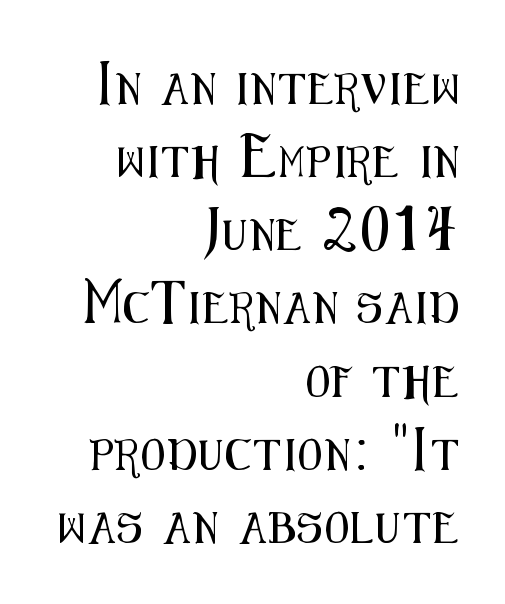
Rendered with straight, roman letterforms. Glance below the letters and you will spot only blank space. Baseline-to-baseline distance is far greater than the letter height. A typesetter would call this proportional, since set widths differ per character.
